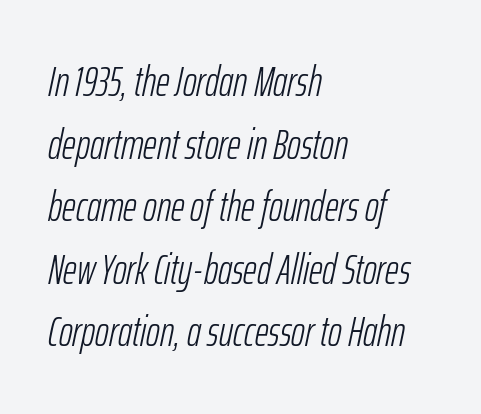
Q: Is the text bold? A: No.
Q: Is the text italic (slanted)? A: Yes, it leans right by about 12 degrees.
Q: Is the text underlined? A: No.
Q: How is the paragraph aligned? A: Left-aligned.
Q: Is the spacing between letters normal or unusually wide? A: Normal.
Q: Is the spacing between lines tight, normal or loose? A: Normal.
Q: Width (condensed, normal, or wide)? A: Condensed.
Q: Stroke contrast? A: Low.
Q: x-height? A: Medium.
Q: Monospaced? A: No.
